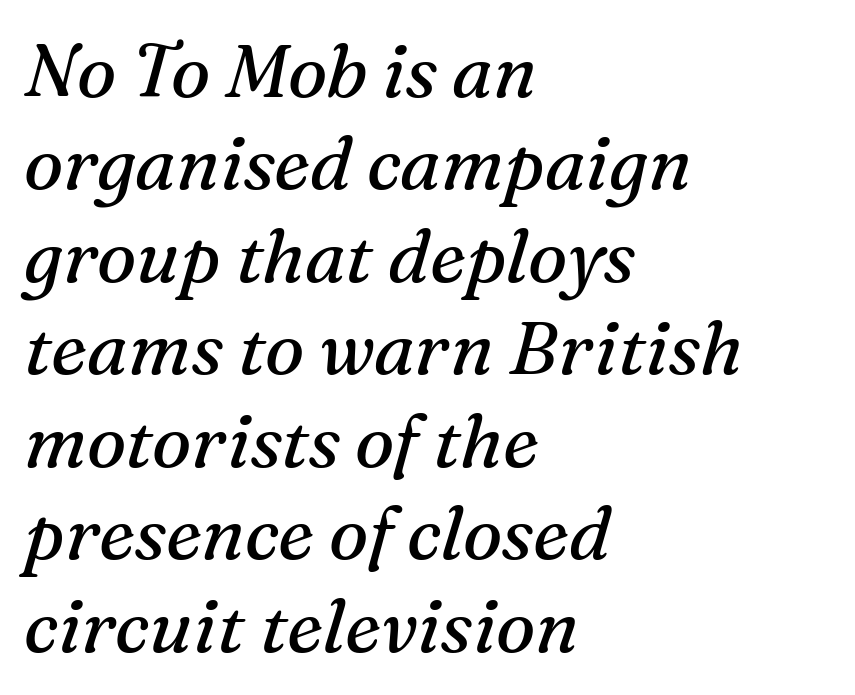
{"serif": "yes", "italic": "yes", "lean": "right", "slant_degrees": 16, "bold": "no", "weight": "regular", "width": "normal", "stroke_contrast": "medium", "x_height": "medium", "monospaced": "no", "underline": "no", "align": "left", "line_spacing": "normal", "line_spacing_ratio": 1.25, "letter_spacing": "normal", "letter_spacing_em": 0.0, "glyph_px": 74}
